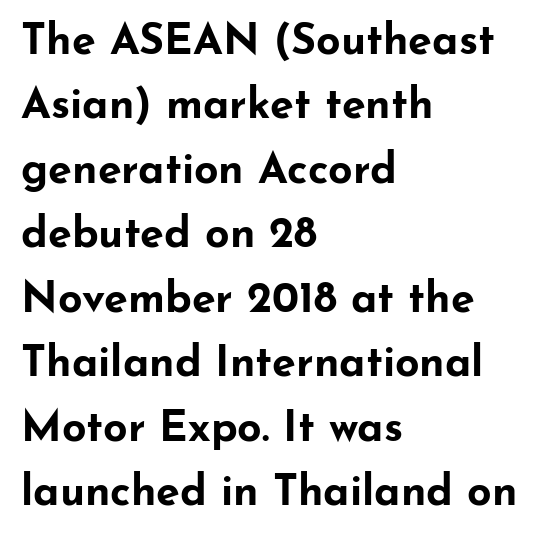
The rendering uses a bold face; every stroke is thick and dark. The rendering anchors every line to the left-hand side. The gap between lines stays unmarked. The passage shown is typeset with a sans-serif family. Normally led — the rows are evenly, conventionally spaced. Here the designer chose a conventional face with non-uniform glyph widths.
